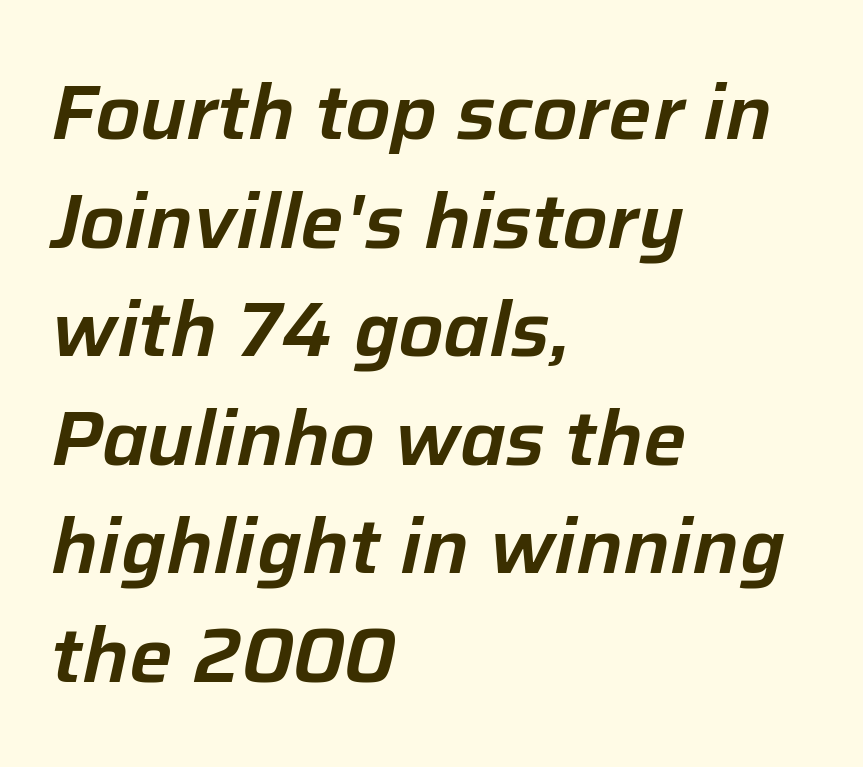
The image shows 77 px text type, italic (leaning right); set left-aligned, normal line spacing (1.41x), normal letter spacing, not underlined; low stroke contrast and a medium x-height.
